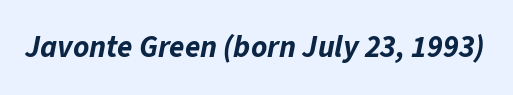
Q: Is the text bold? A: Yes.
Q: Is the text italic (slanted)? A: Yes, it leans right by about 11 degrees.
Q: Is the text underlined? A: No.
Q: Is the spacing between letters normal or unusually wide? A: Normal.
Q: Width (condensed, normal, or wide)? A: Normal.
Q: Stroke contrast? A: Low.
Q: x-height? A: Medium.
Q: Monospaced? A: No.
